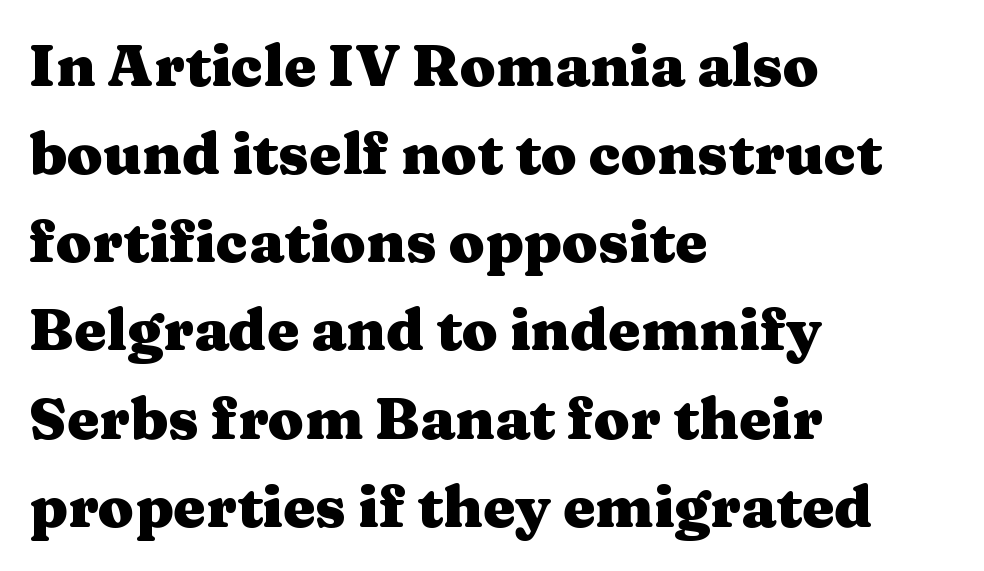
Q: Is the text bold? A: Yes.
Q: Is the text italic (slanted)? A: No, it is upright.
Q: Is the typeface a serif or a sans-serif typeface? A: Serif.
Q: Is the text underlined? A: No.
Q: How is the paragraph aligned? A: Left-aligned.
Q: Is the spacing between letters normal or unusually wide? A: Normal.
Q: Is the spacing between lines tight, normal or loose? A: Normal.
Q: Width (condensed, normal, or wide)? A: Wide.
Q: Stroke contrast? A: Medium.
Q: x-height? A: Medium.
Q: Monospaced? A: No.
